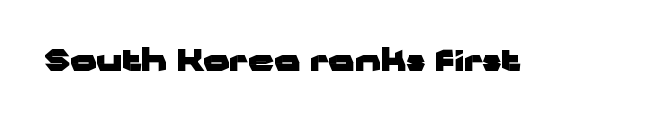
{"serif": "no", "italic": "no", "bold": "yes", "weight": "heavy", "width": "wide", "stroke_contrast": "low", "x_height": "medium", "monospaced": "no", "underline": "no", "letter_spacing": "normal", "letter_spacing_em": 0.0, "glyph_px": 29}
